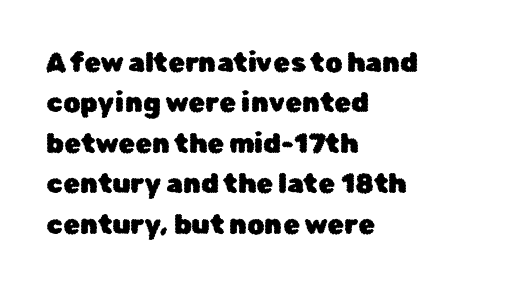
Q: Is the text italic (slanted)? A: No, it is upright.
Q: Is the text underlined? A: No.
Q: How is the paragraph aligned? A: Left-aligned.
Q: Is the spacing between letters normal or unusually wide? A: Normal.
Q: Is the spacing between lines tight, normal or loose? A: Normal.
